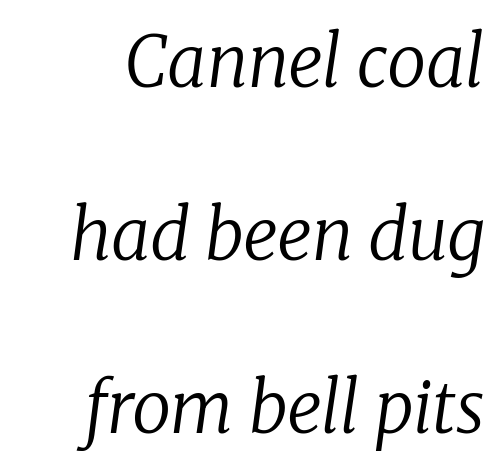
Q: Is the text bold? A: No.
Q: Is the text italic (slanted)? A: Yes, it leans right by about 8 degrees.
Q: Is the typeface a serif or a sans-serif typeface? A: Serif.
Q: Is the text underlined? A: No.
Q: Is the spacing between letters normal or unusually wide? A: Normal.
Q: Is the spacing between lines tight, normal or loose? A: Loose.
Q: Width (condensed, normal, or wide)? A: Normal.
Q: Stroke contrast? A: Low.
Q: x-height? A: Medium.
Q: Monospaced? A: No.
